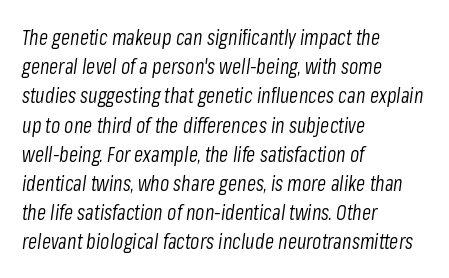
{"italic": "yes", "lean": "right", "slant_degrees": 8, "bold": "no", "underline": "no", "align": "left", "line_spacing": "normal", "line_spacing_ratio": 1.39, "letter_spacing": "normal", "letter_spacing_em": 0.0, "glyph_px": 21}
